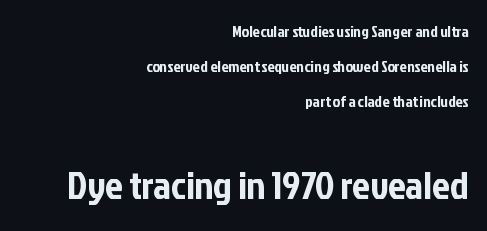
The image shows 39 px condensed sans-serif type, upright; set right-aligned, loose line spacing (2.2x), normal letter spacing, not underlined; the second (bottom) block is 2.44x larger; low stroke contrast and a medium x-height.
